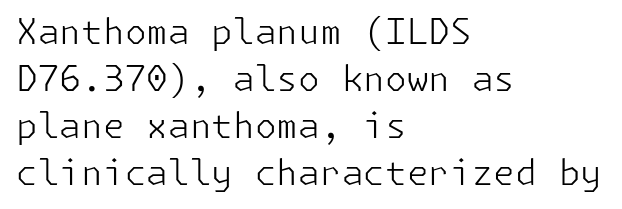
The lettering holds an erect, upright posture throughout. These lines are set flush left with a ragged right edge. Unmarked baselines from the first word to the last. Nope, no serifs anywhere on these letters.
